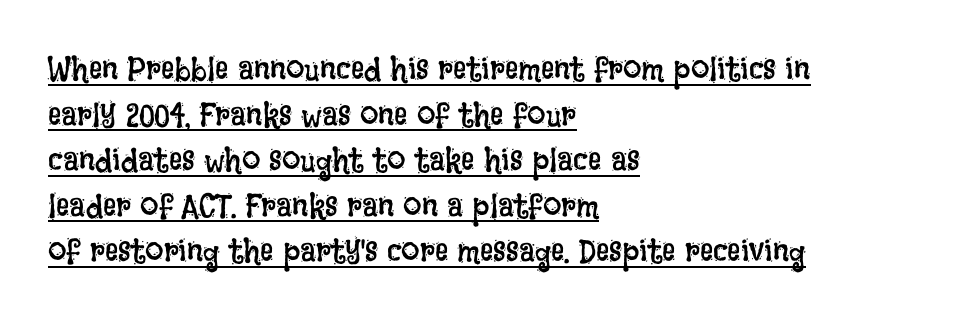
The image shows 33 px regular-weight, condensed type, upright; set left-aligned, normal line spacing (1.38x), normal letter spacing, underlined; low stroke contrast and a large x-height.
